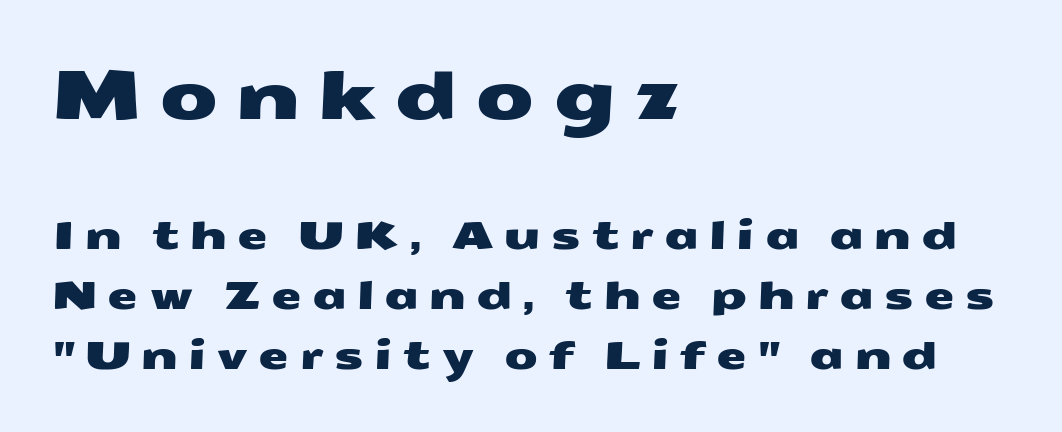
The image shows 68 px wide sans-serif type; set left-aligned, normal line spacing (1.53x), unusually wide letter spacing (+0.26 em), not underlined; the first (top) block is 1.74x larger; medium stroke contrast and a medium x-height.
